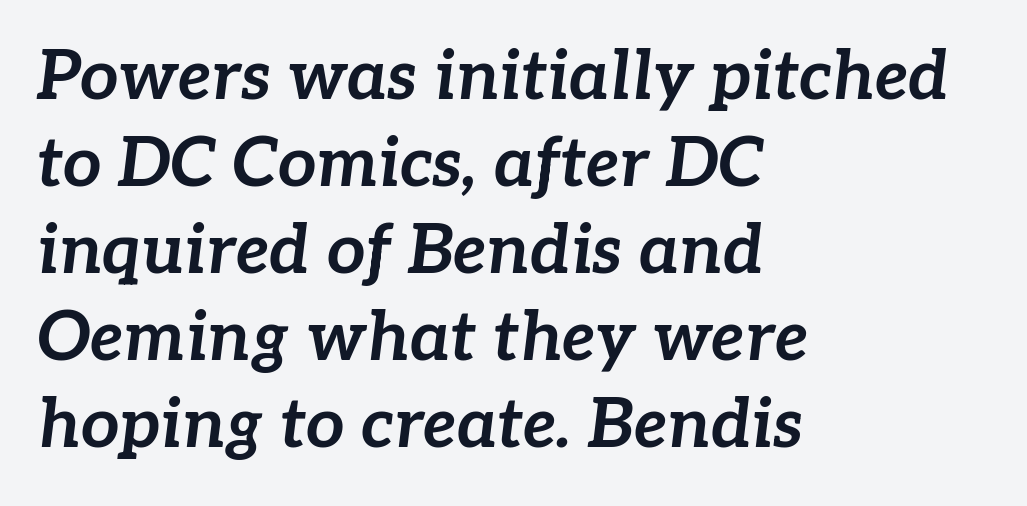
The font is running at its bold setting. Would a proofreader flag this as italicized? Yes. There is no visible air inserted between adjacent glyphs. Compared with typical paragraphs, the rows here are spaced about the same.
